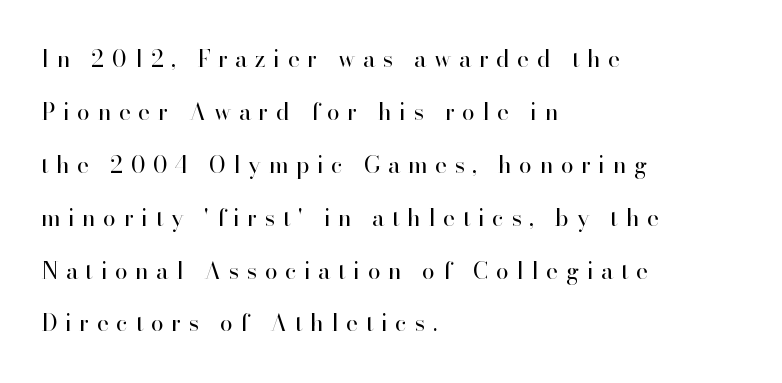
Q: Is the text bold? A: No.
Q: Is the text italic (slanted)? A: No, it is upright.
Q: Is the text underlined? A: No.
Q: How is the paragraph aligned? A: Left-aligned.
Q: Is the spacing between letters normal or unusually wide? A: Unusually wide.
Q: Is the spacing between lines tight, normal or loose? A: Loose.
